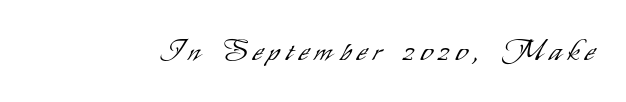
{"serif": "no", "bold": "no", "weight": "light", "width": "condensed", "stroke_contrast": "low", "x_height": "small", "monospaced": "no", "underline": "no", "letter_spacing": "wide", "letter_spacing_em": 0.23, "glyph_px": 28}
